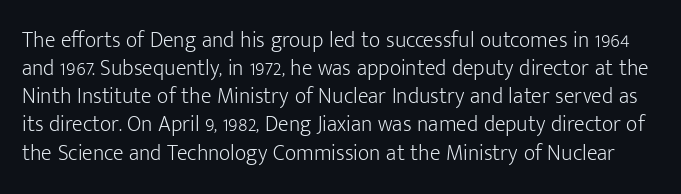
{"italic": "no", "bold": "no", "underline": "no", "line_spacing": "normal", "line_spacing_ratio": 1.28, "letter_spacing": "normal", "letter_spacing_em": 0.0, "glyph_px": 22}
